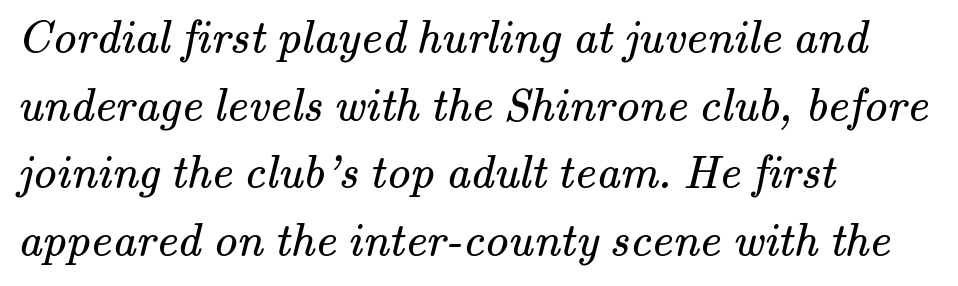
{"serif": "yes", "bold": "no", "weight": "regular", "width": "normal", "stroke_contrast": "medium", "x_height": "small", "monospaced": "no", "underline": "no", "align": "left", "line_spacing": "normal", "line_spacing_ratio": 1.44, "letter_spacing": "normal", "letter_spacing_em": 0.0, "glyph_px": 47}
